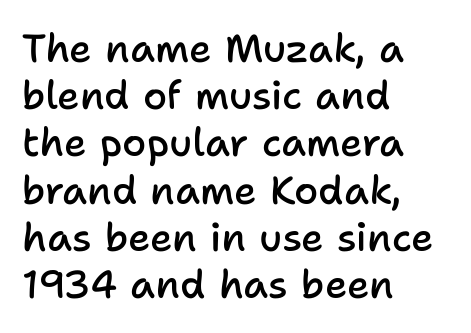
{"serif": "no", "italic": "no", "bold": "semi", "weight": "semibold", "width": "normal", "stroke_contrast": "low", "x_height": "medium", "monospaced": "no", "underline": "no", "align": "left", "line_spacing_ratio": 1.21, "letter_spacing": "normal", "letter_spacing_em": 0.0, "glyph_px": 39}
